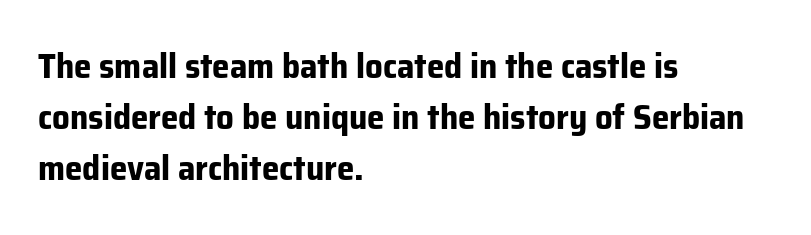
Q: Is the text bold? A: Yes.
Q: Is the text italic (slanted)? A: No, it is upright.
Q: Is the typeface a serif or a sans-serif typeface? A: Sans-serif.
Q: Is the text underlined? A: No.
Q: How is the paragraph aligned? A: Left-aligned.
Q: Is the spacing between letters normal or unusually wide? A: Normal.
Q: Is the spacing between lines tight, normal or loose? A: Normal.
Q: Width (condensed, normal, or wide)? A: Normal.
Q: Stroke contrast? A: Low.
Q: x-height? A: Medium.
Q: Monospaced? A: No.
